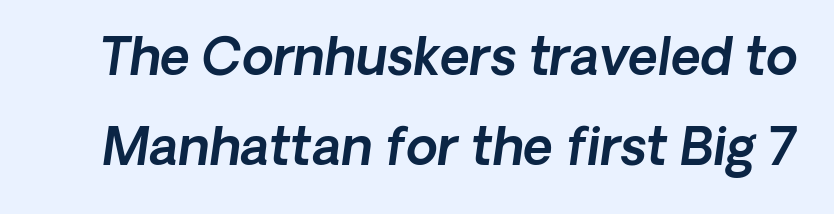
Q: Is the text italic (slanted)? A: Yes, it leans right by about 8 degrees.
Q: Is the text underlined? A: No.
Q: Is the spacing between letters normal or unusually wide? A: Normal.
Q: Width (condensed, normal, or wide)? A: Normal.
Q: x-height? A: Medium.
Q: Monospaced? A: No.
